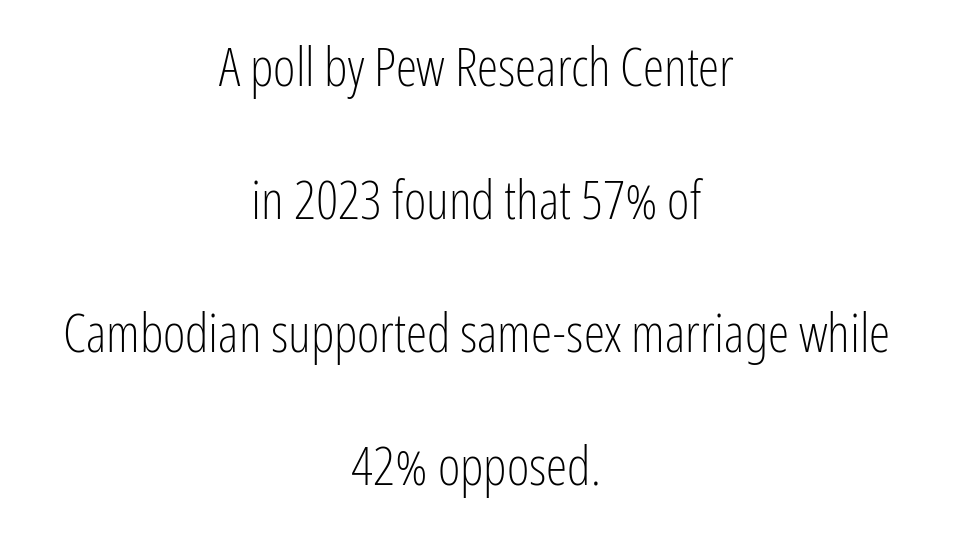
{"serif": "no", "italic": "no", "bold": "no", "weight": "light", "width": "condensed", "stroke_contrast": "low", "x_height": "medium", "monospaced": "no", "underline": "no", "align": "center", "line_spacing": "loose", "line_spacing_ratio": 2.46, "letter_spacing": "normal", "letter_spacing_em": 0.0, "glyph_px": 54}
